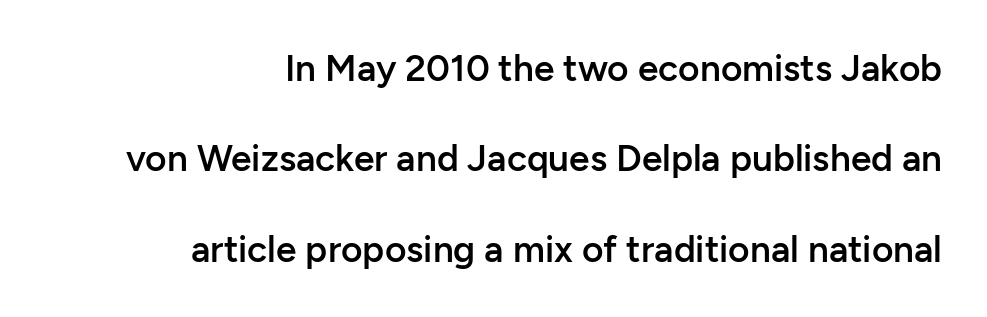
Q: Is the text bold? A: Semi-bold.
Q: Is the text italic (slanted)? A: No, it is upright.
Q: Is the typeface a serif or a sans-serif typeface? A: Sans-serif.
Q: Is the text underlined? A: No.
Q: How is the paragraph aligned? A: Right-aligned.
Q: Is the spacing between letters normal or unusually wide? A: Normal.
Q: Is the spacing between lines tight, normal or loose? A: Loose.
Q: Width (condensed, normal, or wide)? A: Normal.
Q: Stroke contrast? A: Low.
Q: x-height? A: Medium.
Q: Monospaced? A: No.
